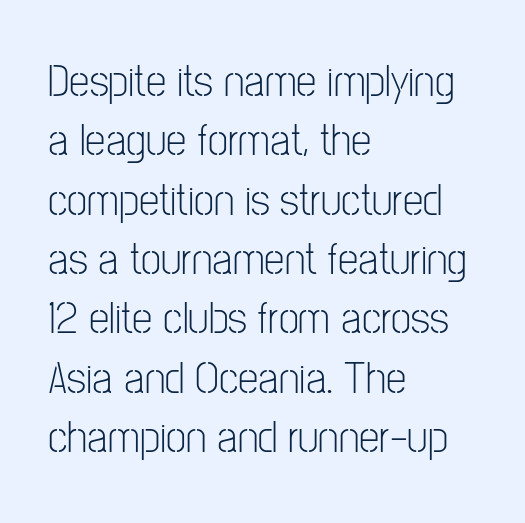
Q: Is the text bold? A: No.
Q: Is the text italic (slanted)? A: No, it is upright.
Q: Is the typeface a serif or a sans-serif typeface? A: Sans-serif.
Q: Is the text underlined? A: No.
Q: How is the paragraph aligned? A: Left-aligned.
Q: Is the spacing between letters normal or unusually wide? A: Normal.
Q: Is the spacing between lines tight, normal or loose? A: Normal.
Q: Width (condensed, normal, or wide)? A: Condensed.
Q: Stroke contrast? A: Low.
Q: x-height? A: Medium.
Q: Monospaced? A: No.
